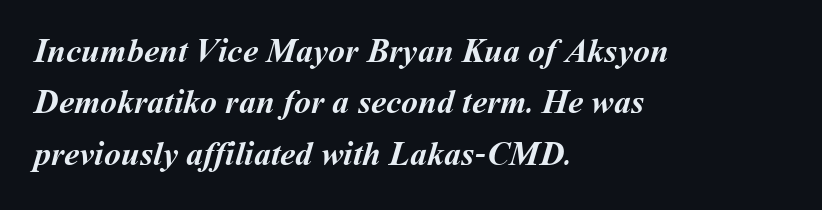
The image shows 34 px semibold type; set left-aligned, normal line spacing (1.51x), normal letter spacing, not underlined; medium stroke contrast and a medium x-height.
